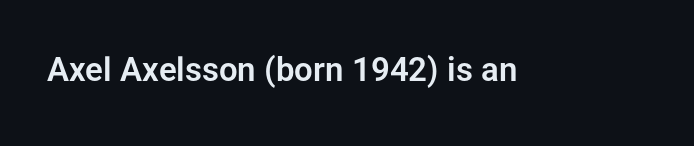
The image shows 33 px sans-serif type, upright; set normal letter spacing, not underlined; low stroke contrast and a medium x-height.
